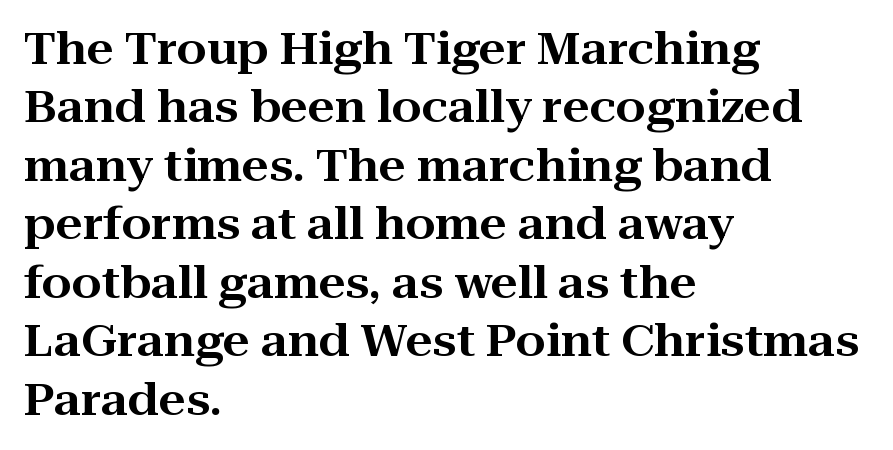
{"serif": "yes", "italic": "no", "width": "wide", "stroke_contrast": "high", "x_height": "medium", "monospaced": "no", "underline": "no", "align": "left", "line_spacing": "normal", "line_spacing_ratio": 1.36, "letter_spacing": "normal", "letter_spacing_em": 0.0, "glyph_px": 43}
